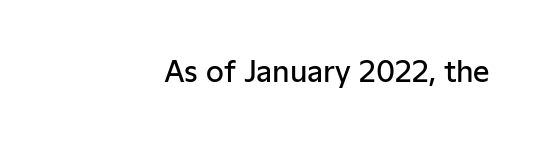
Beneath every word, the page is bare. This sample has the flowing, uneven cadence of proportional lettering. The typesetter chose a ragged-left arrangement here. Caption: semibold face, moderately heavy strokes.
